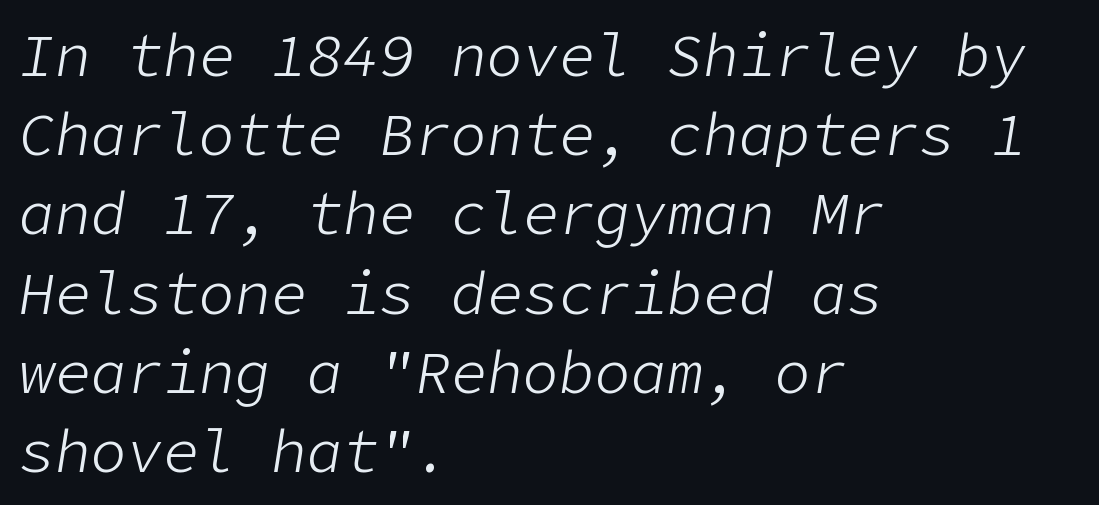
Q: Is the text bold? A: No.
Q: Is the text italic (slanted)? A: Yes, it leans right by about 9 degrees.
Q: Is the text underlined? A: No.
Q: How is the paragraph aligned? A: Left-aligned.
Q: Is the spacing between letters normal or unusually wide? A: Normal.
Q: Is the spacing between lines tight, normal or loose? A: Normal.
Q: Width (condensed, normal, or wide)? A: Normal.
Q: Stroke contrast? A: Low.
Q: x-height? A: Medium.
